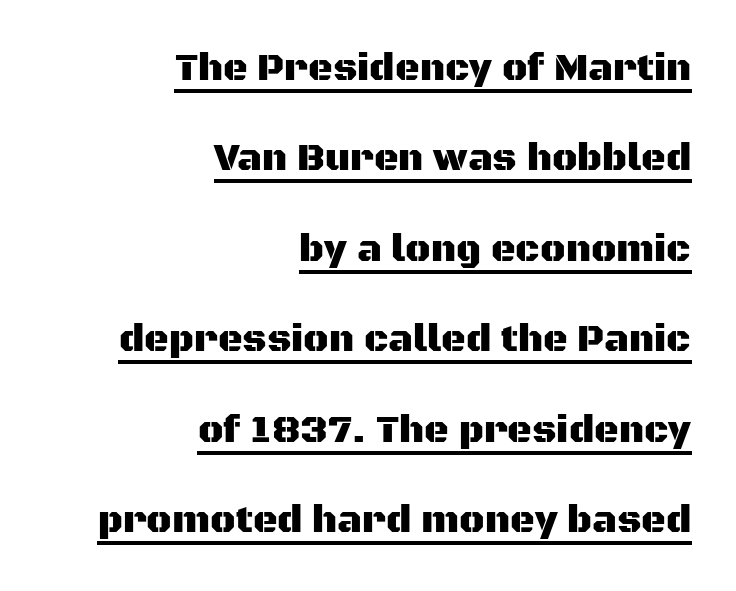
Q: Is the text italic (slanted)? A: No, it is upright.
Q: Is the typeface a serif or a sans-serif typeface? A: Sans-serif.
Q: Is the text underlined? A: Yes.
Q: How is the paragraph aligned? A: Right-aligned.
Q: Is the spacing between letters normal or unusually wide? A: Normal.
Q: Is the spacing between lines tight, normal or loose? A: Loose.
Q: Width (condensed, normal, or wide)? A: Normal.
Q: Stroke contrast? A: Medium.
Q: x-height? A: Large.
Q: Monospaced? A: No.
